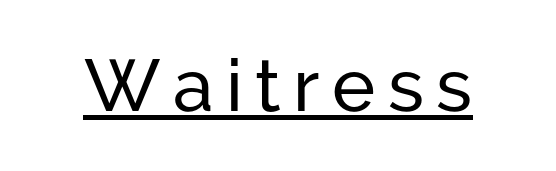
Here the designer chose a conventional face with non-uniform glyph widths. Quick note: not italic, upright. Has an underline been added? It has. Note: no serifs on the glyphs.
